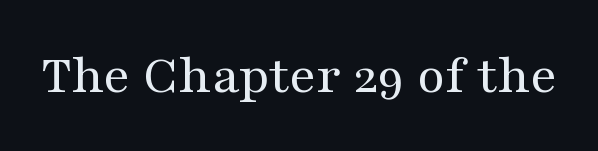
The image shows 57 px regular-weight, wide serif type, upright; set normal letter spacing, not underlined; medium stroke contrast and a medium x-height.
